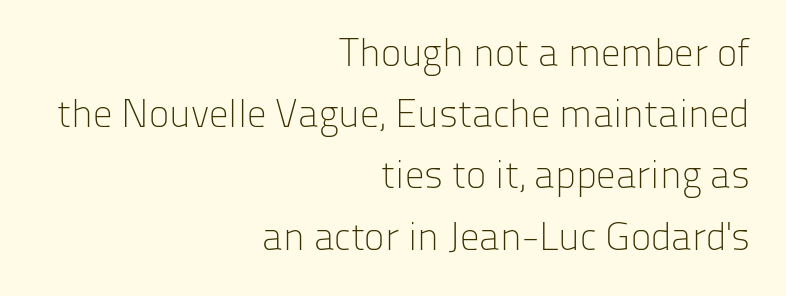
The image shows 39 px light sans-serif type, upright; set right-aligned, normal line spacing (1.57x), normal letter spacing, not underlined; low stroke contrast and a medium x-height.
